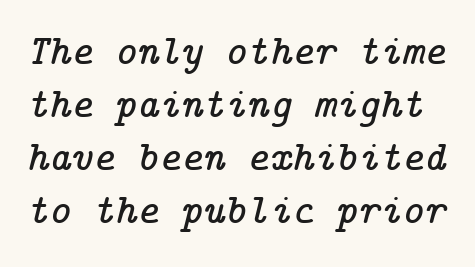
Q: Is the text italic (slanted)? A: Yes, it leans right by about 14 degrees.
Q: Is the typeface a serif or a sans-serif typeface? A: Serif.
Q: Is the text underlined? A: No.
Q: Is the spacing between letters normal or unusually wide? A: Normal.
Q: Is the spacing between lines tight, normal or loose? A: Normal.
Q: Width (condensed, normal, or wide)? A: Normal.
Q: Stroke contrast? A: Low.
Q: x-height? A: Medium.
